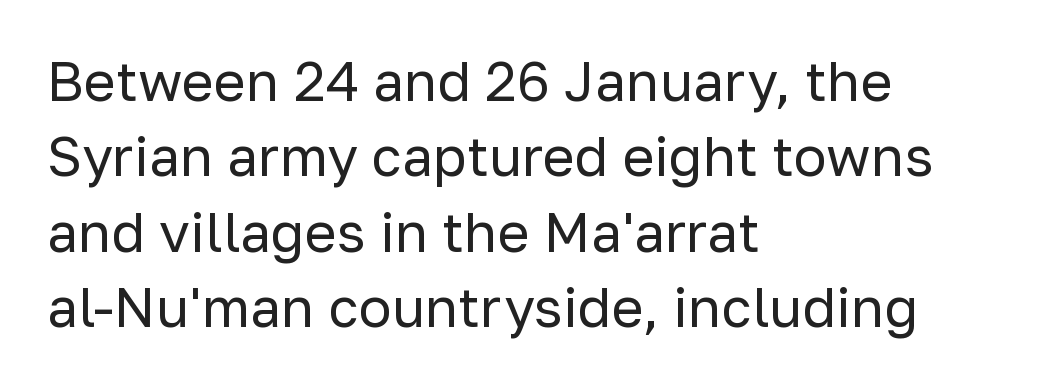
The image shows 55 px regular-weight sans-serif type, upright; set left-aligned, normal line spacing (1.37x), normal letter spacing, not underlined; low stroke contrast and a medium x-height.
